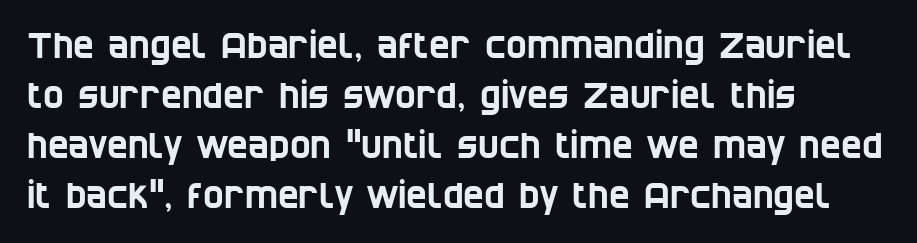
{"serif": "no", "width": "condensed", "stroke_contrast": "low", "x_height": "large", "monospaced": "no", "underline": "no", "align": "left", "line_spacing": "normal", "line_spacing_ratio": 1.43, "letter_spacing": "normal", "letter_spacing_em": 0.0, "glyph_px": 35}
